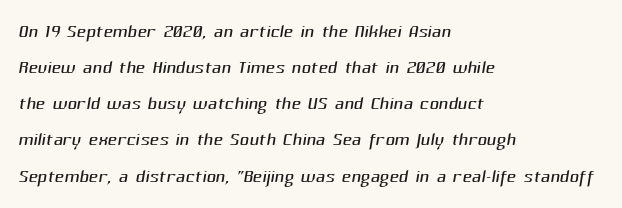
{"bold": "no", "underline": "no", "align": "left", "line_spacing": "normal", "line_spacing_ratio": 1.39, "letter_spacing": "normal", "letter_spacing_em": 0.0, "glyph_px": 26}
